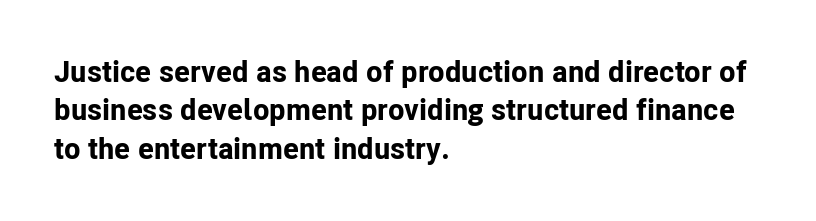
{"serif": "no", "italic": "no", "bold": "yes", "weight": "bold", "width": "normal", "stroke_contrast": "low", "x_height": "medium", "monospaced": "no", "underline": "no", "align": "left", "line_spacing": "normal", "line_spacing_ratio": 1.28, "letter_spacing": "normal", "letter_spacing_em": 0.0, "glyph_px": 30}
